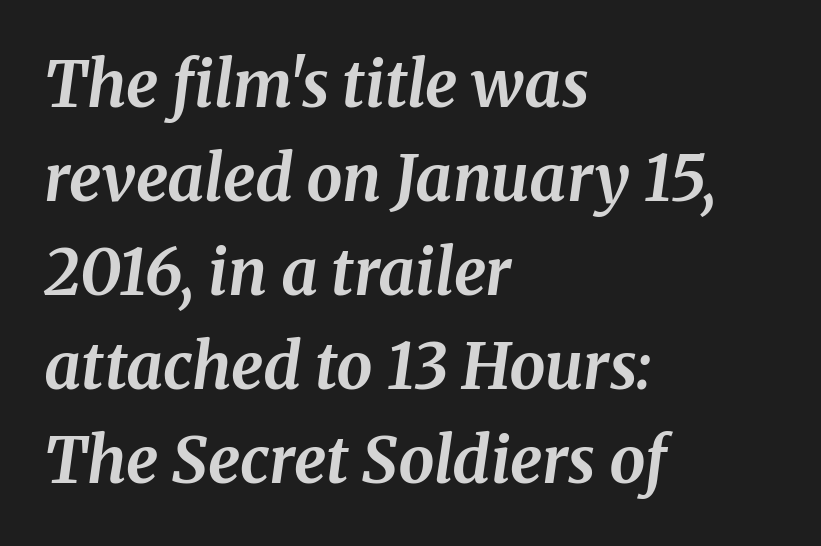
{"serif": "yes", "italic": "yes", "lean": "right", "slant_degrees": 8, "bold": "yes", "weight": "bold", "width": "normal", "stroke_contrast": "medium", "x_height": "medium", "monospaced": "no", "underline": "no", "align": "left", "line_spacing": "normal", "line_spacing_ratio": 1.47, "letter_spacing": "normal", "letter_spacing_em": 0.0, "glyph_px": 64}
